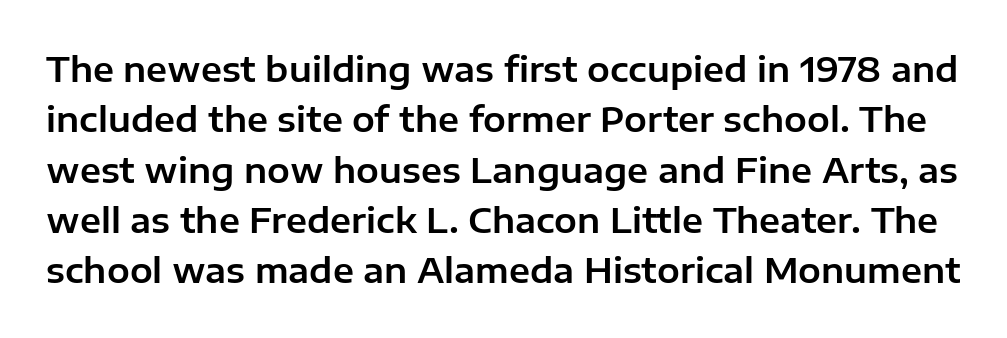
Q: Is the text italic (slanted)? A: No, it is upright.
Q: Is the typeface a serif or a sans-serif typeface? A: Sans-serif.
Q: Is the text underlined? A: No.
Q: Is the spacing between letters normal or unusually wide? A: Normal.
Q: Is the spacing between lines tight, normal or loose? A: Normal.
Q: Width (condensed, normal, or wide)? A: Normal.
Q: Stroke contrast? A: Low.
Q: x-height? A: Medium.
Q: Monospaced? A: No.
